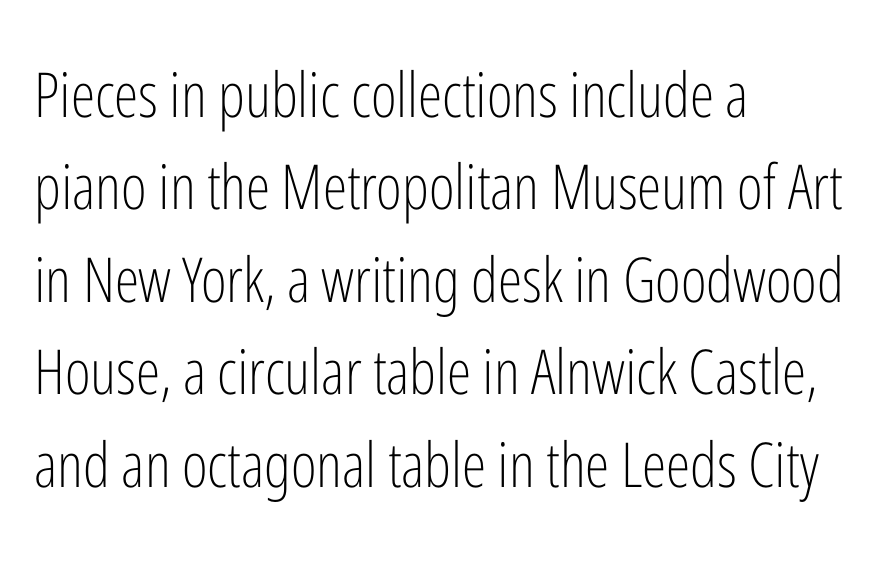
Do the letters lean? They stand straight. The text was rendered using a sans face with plain stroke endings. The letters advance in unequal steps, a hallmark of proportional type. A classic flush-left, rag-right setting is used for this passage. The characters are drawn with everyday or finer stroke widths.
